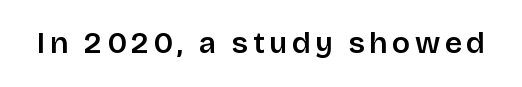
{"serif": "no", "italic": "no", "width": "normal", "stroke_contrast": "low", "x_height": "large", "monospaced": "no", "underline": "no", "glyph_px": 30}
